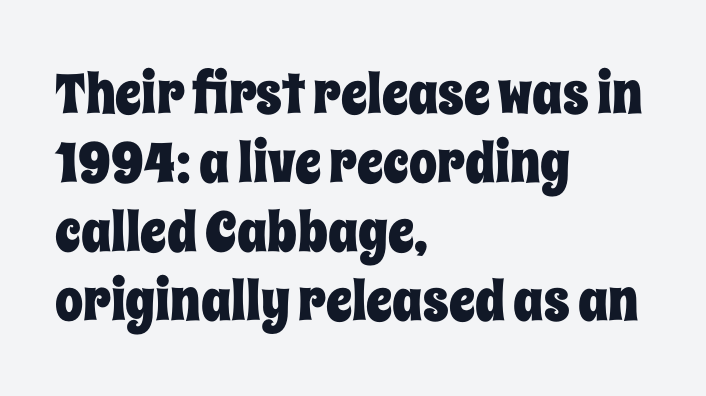
{"italic": "no", "width": "condensed", "stroke_contrast": "low", "x_height": "large", "monospaced": "no", "underline": "no", "align": "left", "line_spacing_ratio": 1.23, "letter_spacing": "normal", "letter_spacing_em": 0.0, "glyph_px": 56}
